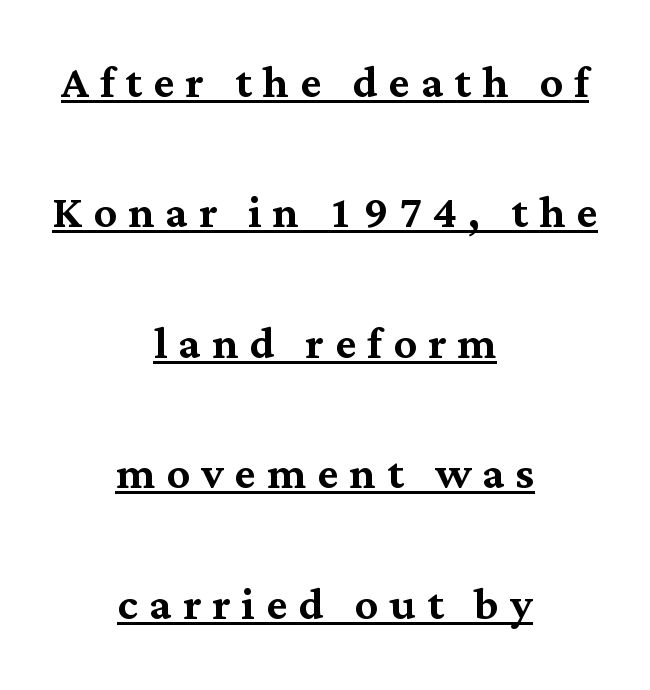
The image shows 58 px serif type, upright; set centered, loose line spacing (2.25x), underlined; medium stroke contrast and a medium x-height.
